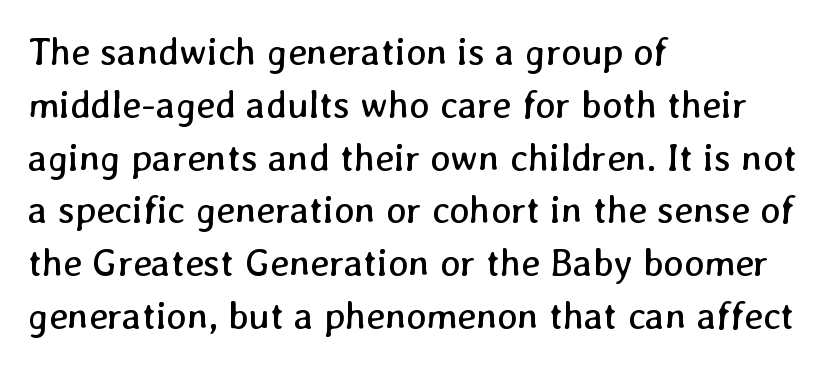
Students, observe: this is what conventionally led text looks like. Underline: absent. Is the letter spacing exaggerated? No — it looks like the ordinary default. Looks like regular typesetting: each glyph gets only the width it needs.
